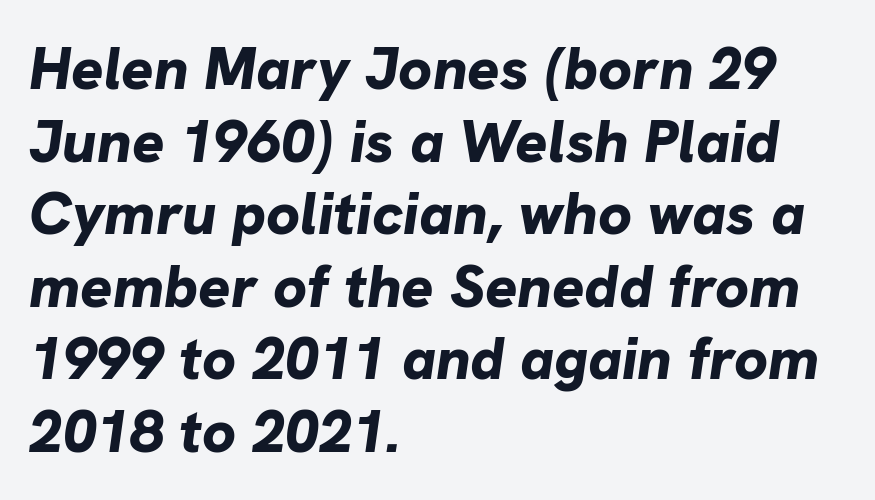
Q: Is the text bold? A: Yes.
Q: Is the text italic (slanted)? A: Yes, it leans right by about 8 degrees.
Q: Is the text underlined? A: No.
Q: How is the paragraph aligned? A: Left-aligned.
Q: Is the spacing between letters normal or unusually wide? A: Normal.
Q: Width (condensed, normal, or wide)? A: Normal.
Q: Stroke contrast? A: Low.
Q: x-height? A: Medium.
Q: Monospaced? A: No.
